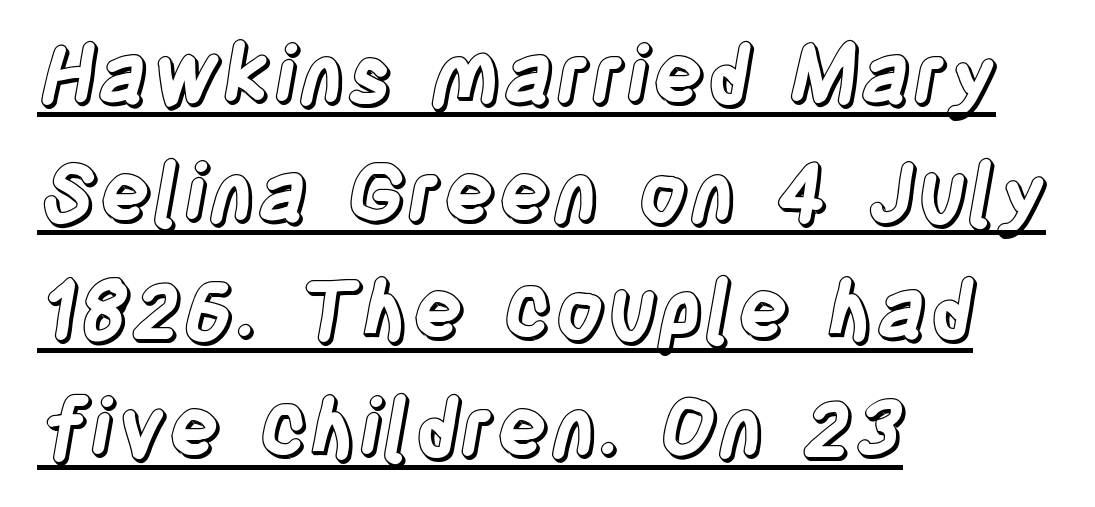
{"width": "condensed", "x_height": "large", "monospaced": "no", "underline": "yes", "align": "left", "line_spacing": "normal", "line_spacing_ratio": 1.47, "letter_spacing": "normal", "letter_spacing_em": 0.0, "glyph_px": 80}
